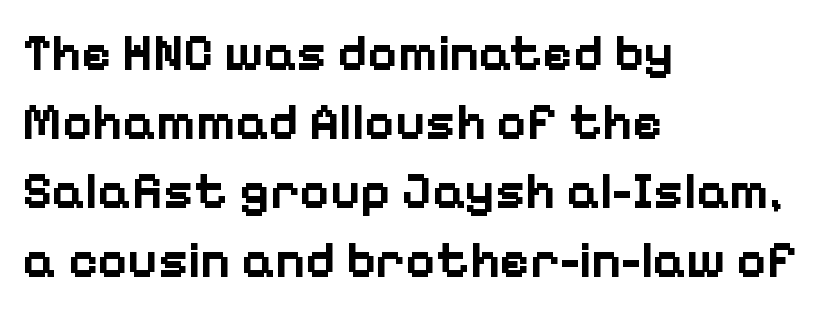
The image shows 51 px bold sans-serif type, upright; set left-aligned, normal line spacing (1.35x), normal letter spacing, not underlined; low stroke contrast and a medium x-height.
